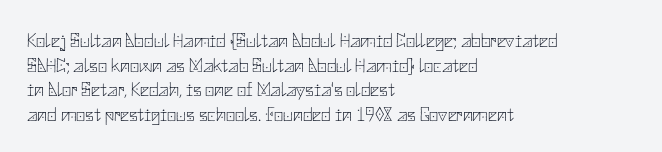
{"italic": "no", "bold": "no", "underline": "no", "align": "left", "line_spacing_ratio": 1.23, "letter_spacing": "normal", "letter_spacing_em": 0.0, "glyph_px": 20}
